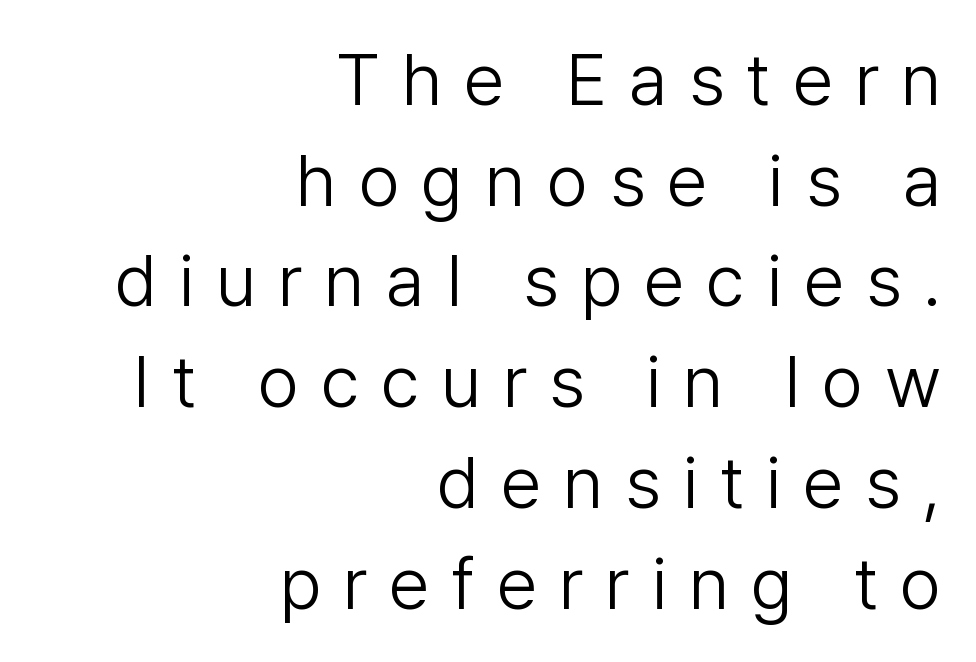
Q: Is the text bold? A: No.
Q: Is the text italic (slanted)? A: No, it is upright.
Q: Is the typeface a serif or a sans-serif typeface? A: Sans-serif.
Q: Is the text underlined? A: No.
Q: How is the paragraph aligned? A: Right-aligned.
Q: Is the spacing between letters normal or unusually wide? A: Unusually wide.
Q: Is the spacing between lines tight, normal or loose? A: Normal.
Q: Width (condensed, normal, or wide)? A: Normal.
Q: Stroke contrast? A: Low.
Q: x-height? A: Medium.
Q: Monospaced? A: No.
